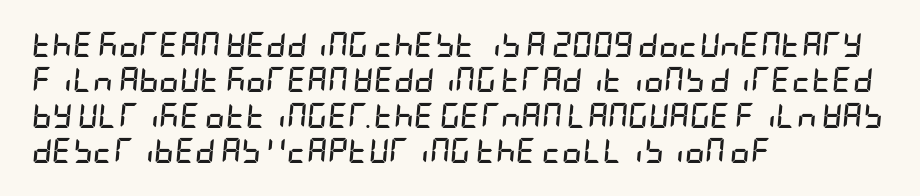
Q: Is the text bold? A: Yes.
Q: Is the text italic (slanted)? A: Yes, it leans right by about 5 degrees.
Q: Is the text underlined? A: No.
Q: How is the paragraph aligned? A: Left-aligned.
Q: Is the spacing between letters normal or unusually wide? A: Normal.
Q: Is the spacing between lines tight, normal or loose? A: Normal.
